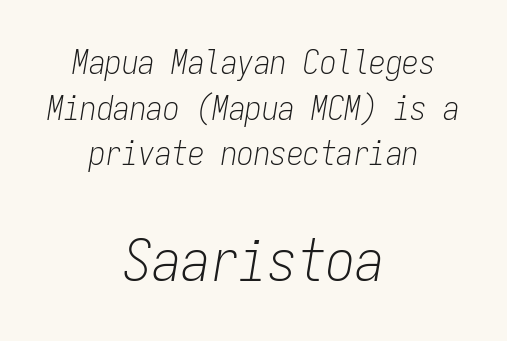
{"italic": "yes", "lean": "right", "slant_degrees": 9, "bold": "no", "weight": "light", "width": "condensed", "stroke_contrast": "low", "x_height": "medium", "monospaced": "yes", "underline": "no", "align": "center", "line_spacing": "normal", "line_spacing_ratio": 1.38, "letter_spacing": "normal", "letter_spacing_em": 0.0, "larger_block": "second", "size_ratio": 1.76, "glyph_px": 58}
